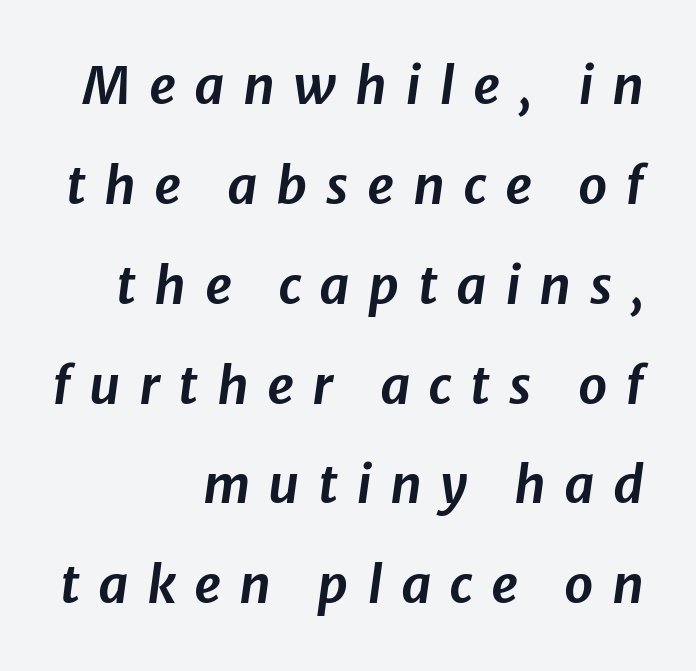
Descenders are the only things crossing below the line. Looks like regular typesetting: each glyph gets only the width it needs. The letters are spread apart with noticeably loose tracking. Layout note: lines flush right. If you measured baseline to baseline, you'd find a long distance.
